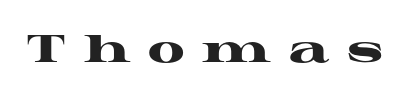
{"serif": "yes", "italic": "no", "bold": "yes", "weight": "heavy", "width": "wide", "stroke_contrast": "high", "x_height": "medium", "monospaced": "no", "underline": "no", "letter_spacing": "wide", "letter_spacing_em": 0.47, "glyph_px": 38}
